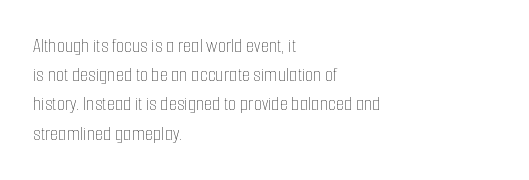
Tracking here is standard; glyphs follow each other at the usual distance. Heft: none added — not bold. These lines are set flush left with a ragged right edge. The letters stand straight up with perfectly vertical stems. Has an underline been added? It has not.
